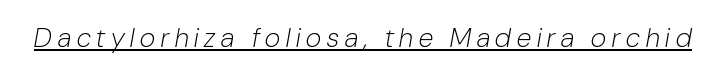
{"italic": "yes", "lean": "right", "slant_degrees": 10, "bold": "no", "underline": "yes", "letter_spacing": "wide", "letter_spacing_em": 0.22, "glyph_px": 27}
